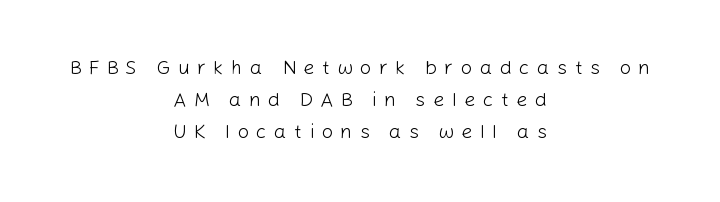
Q: Is the text bold? A: No.
Q: Is the text italic (slanted)? A: No, it is upright.
Q: Is the text underlined? A: No.
Q: How is the paragraph aligned? A: Centered.
Q: Is the spacing between letters normal or unusually wide? A: Unusually wide.
Q: Is the spacing between lines tight, normal or loose? A: Normal.
